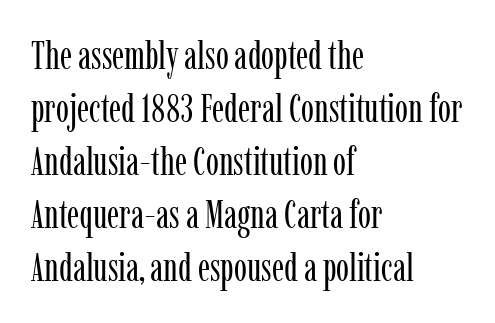
Upright lettering throughout. In terms of letterspacing, this is plain default setting. Underline: absent. The ragged edge is on the right, which tells us the setting is flush left. How would I describe the line gaps? Plain and ordinary. The weight would be labelled regular, book, light, or lighter still.
